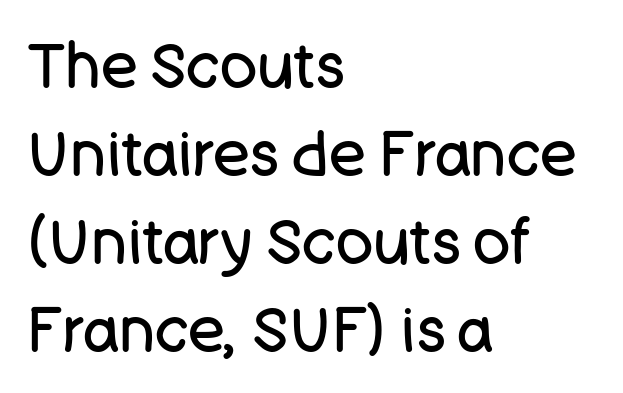
{"serif": "no", "italic": "no", "bold": "no", "weight": "regular", "width": "normal", "stroke_contrast": "low", "x_height": "large", "monospaced": "no", "underline": "no", "align": "left", "line_spacing": "normal", "line_spacing_ratio": 1.42, "letter_spacing": "normal", "letter_spacing_em": 0.0, "glyph_px": 62}
